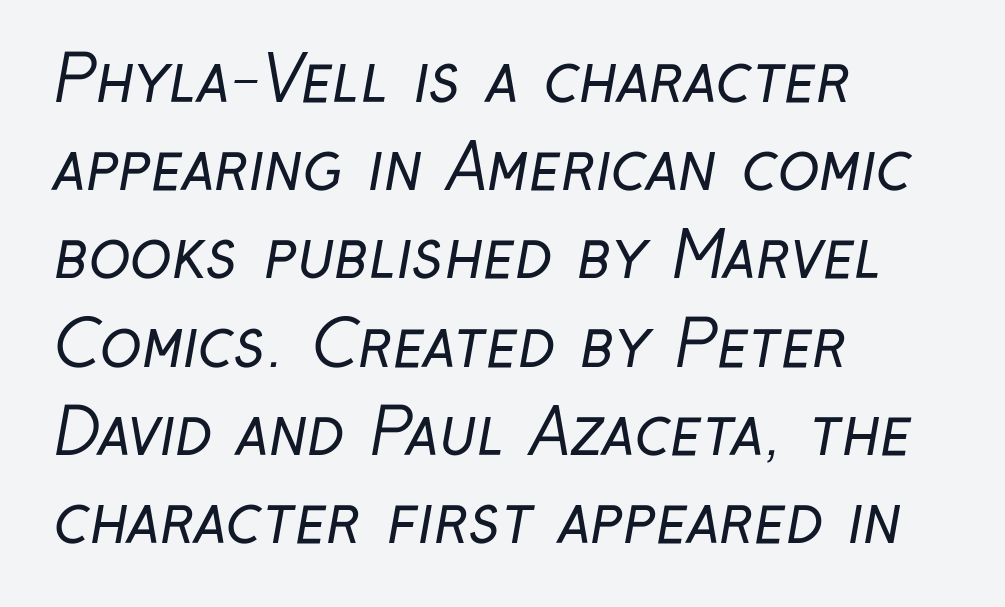
Do the characters align in a grid? No, the font is proportional. Underline: absent. Students, note that the glyphs here touch the page at normal intervals. Nothing heavy about these letters — not bold at all. These lines are composed in type without serifs.
